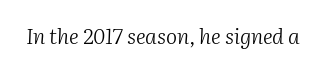
Unbolded letterforms with no extra heft. These lines keep a tight, regular rhythm from letter to letter. There's an unmistakable incline to the writing here. Words float on clear page, feet unadorned.
